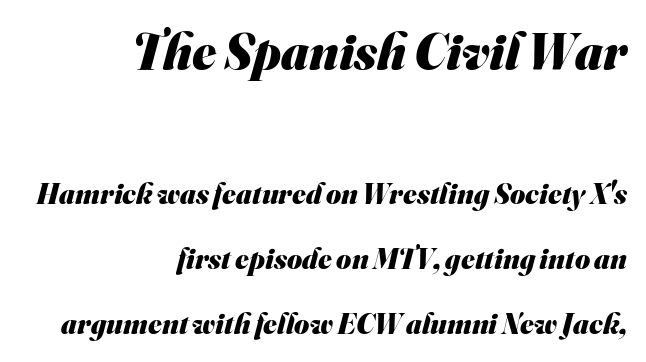
The image shows 51 px heavy sans-serif type; set right-aligned, loose line spacing (2.25x), normal letter spacing, not underlined; the first (top) block is 1.76x larger; medium stroke contrast and a small x-height.
